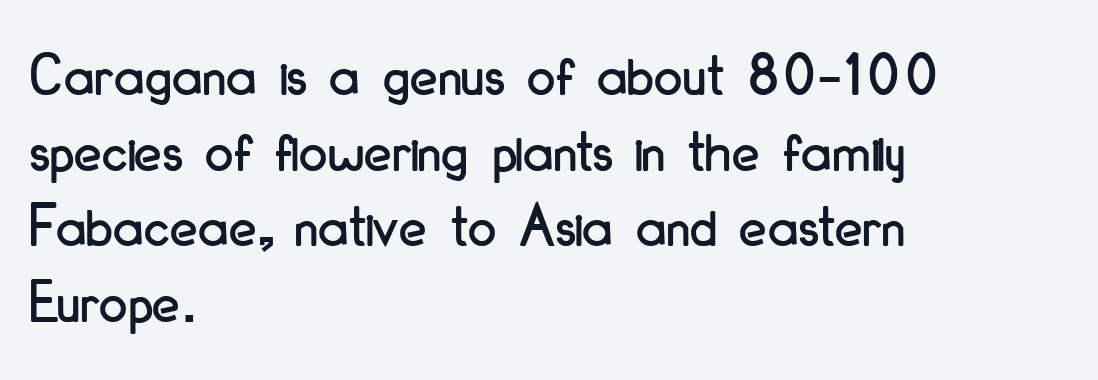
The image shows 63 px condensed sans-serif type, upright; set left-aligned, line spacing 1.2x, normal letter spacing, not underlined; low stroke contrast and a small x-height.
